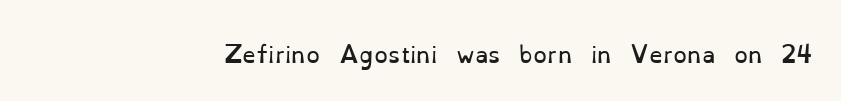
The space directly below the letters is spotless. Quick note: not italic, upright. The line texture is even and compact thanks to regular tracking. These glyphs show unthickened strokes, regular width or finer.
